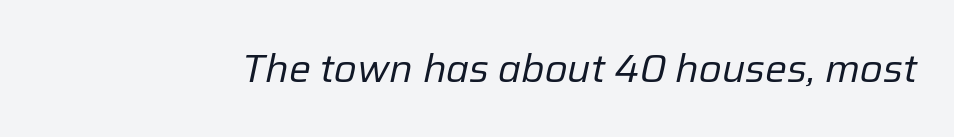
Q: Is the text bold? A: No.
Q: Is the text italic (slanted)? A: Yes, it leans right by about 12 degrees.
Q: Is the text underlined? A: No.
Q: Is the spacing between letters normal or unusually wide? A: Normal.
Q: Width (condensed, normal, or wide)? A: Normal.
Q: Stroke contrast? A: Low.
Q: x-height? A: Medium.
Q: Monospaced? A: No.
